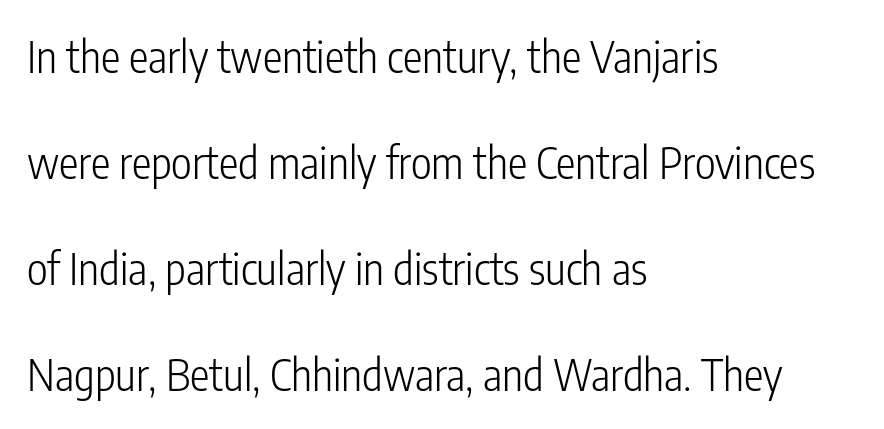
The image shows 44 px light, condensed sans-serif type, upright; set left-aligned, loose line spacing (2.41x), normal letter spacing, not underlined; low stroke contrast and a medium x-height.
